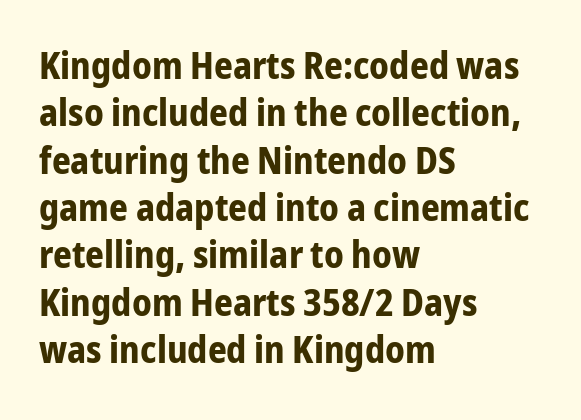
The paragraph has a hard left edge and a soft right edge. Here the designer chose a conventional face with non-uniform glyph widths. The passage shown has conventional tracking throughout. Each new line begins a customary step beneath the previous one.
